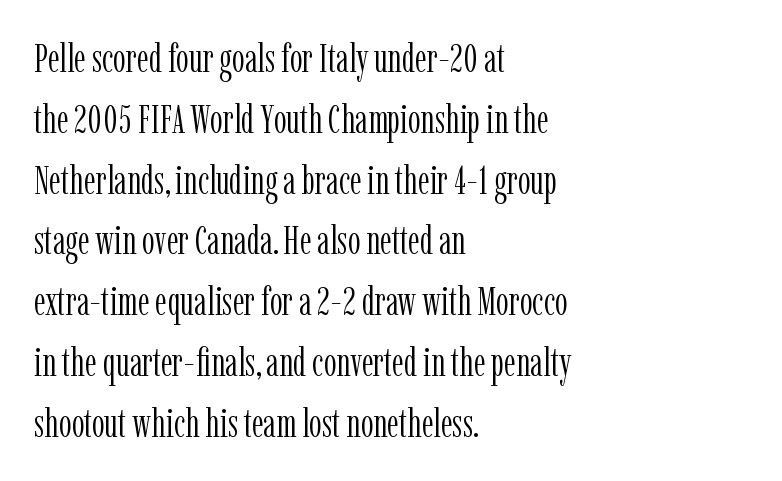
{"serif": "yes", "italic": "no", "bold": "no", "weight": "light", "width": "condensed", "stroke_contrast": "low", "x_height": "medium", "monospaced": "no", "underline": "no", "align": "left", "line_spacing": "normal", "line_spacing_ratio": 1.52, "letter_spacing": "normal", "letter_spacing_em": 0.0, "glyph_px": 40}
